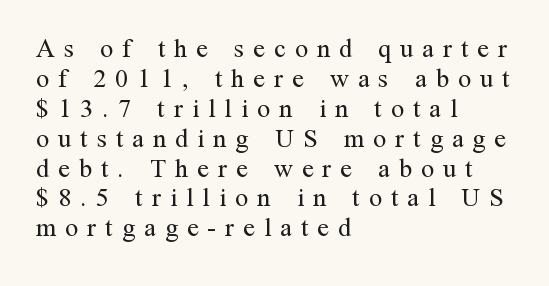
The image shows 26 px text type, upright; set left-aligned, tight line spacing (1.15x), unusually wide letter spacing (+0.35 em), not underlined.
